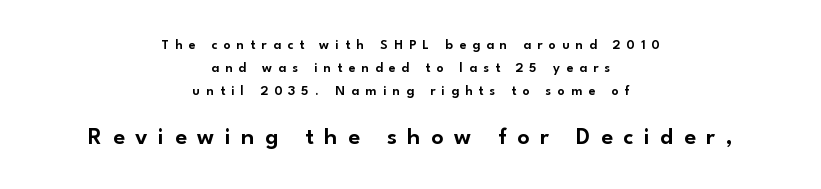
The image shows 24 px text type, upright; set centered, normal line spacing (1.63x), unusually wide letter spacing (+0.44 em), not underlined; the second (bottom) block is 1.71x larger.
